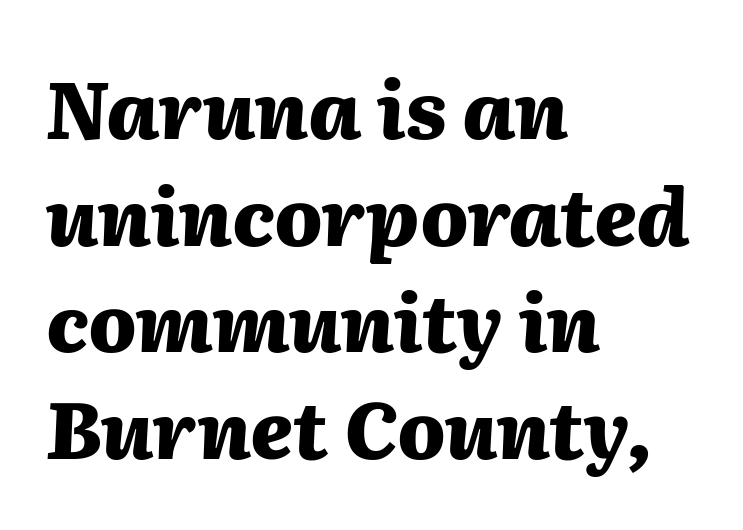
Q: Is the text bold? A: Yes.
Q: Is the text italic (slanted)? A: Yes, it leans right by about 2 degrees.
Q: Is the text underlined? A: No.
Q: How is the paragraph aligned? A: Left-aligned.
Q: Is the spacing between letters normal or unusually wide? A: Normal.
Q: Is the spacing between lines tight, normal or loose? A: Normal.
Q: Width (condensed, normal, or wide)? A: Normal.
Q: Stroke contrast? A: Medium.
Q: x-height? A: Medium.
Q: Monospaced? A: No.
